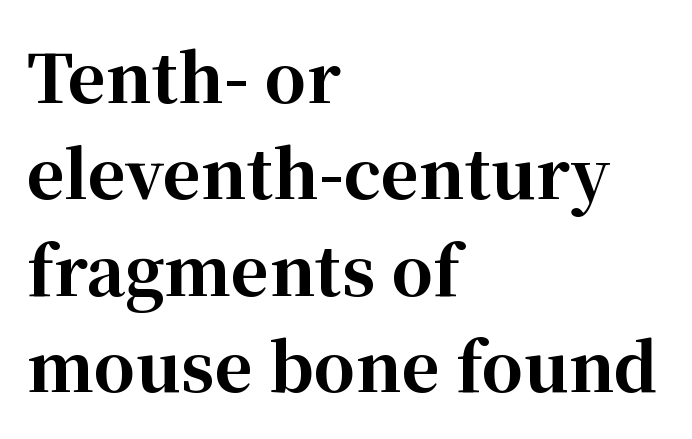
The image shows 66 px bold serif type, upright; set left-aligned, normal line spacing (1.46x), normal letter spacing, not underlined; high stroke contrast and a medium x-height.
